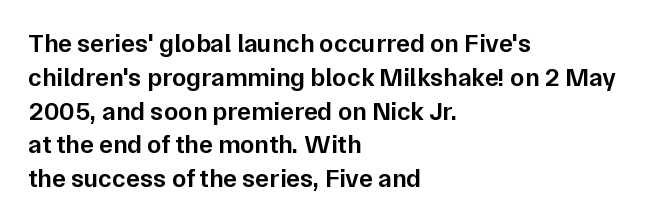
The image shows 26 px text type, upright; set left-aligned, normal line spacing (1.3x), normal letter spacing, not underlined.
